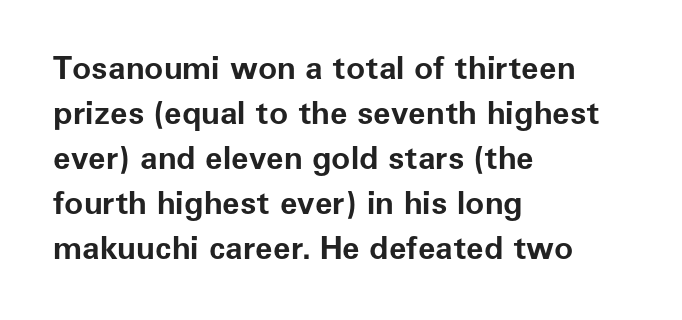
{"serif": "no", "italic": "no", "bold": "yes", "weight": "bold", "width": "normal", "stroke_contrast": "low", "x_height": "medium", "monospaced": "no", "underline": "no", "align": "left", "line_spacing": "normal", "line_spacing_ratio": 1.41, "letter_spacing": "normal", "letter_spacing_em": 0.0, "glyph_px": 32}
